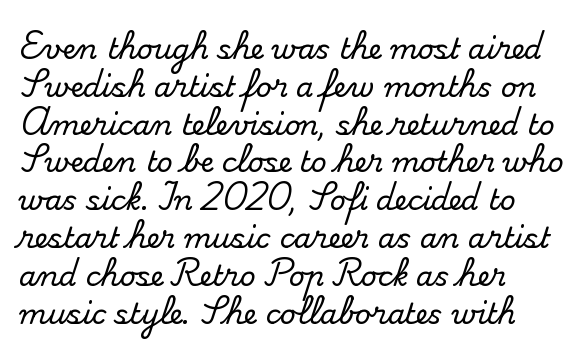
The image shows 28 px text type; set left-aligned, normal line spacing (1.35x), normal letter spacing, not underlined; medium stroke contrast and a small x-height.
